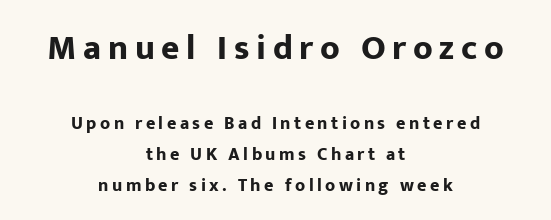
This rendering employs a face without finishing strokes, i.e., a sans-serif. Leftover space on each line is divided equally before and after the words. Size hierarchy here favors the leading block over the trailing one. The letters stand straight up with perfectly vertical stems. The strokes are fattened all the way to bold.
